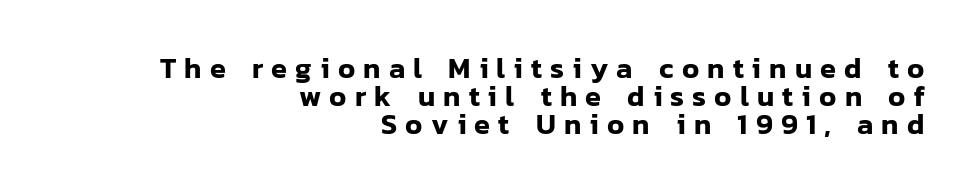
The image shows 29 px sans-serif type, upright; set right-aligned, tight line spacing (0.96x), unusually wide letter spacing (+0.28 em), not underlined; low stroke contrast and a medium x-height.
